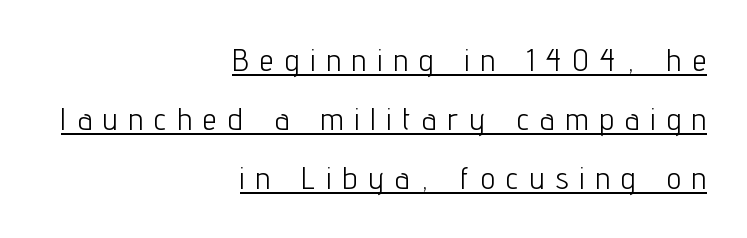
Q: Is the text bold? A: No.
Q: Is the text italic (slanted)? A: No, it is upright.
Q: Is the typeface a serif or a sans-serif typeface? A: Sans-serif.
Q: Is the text underlined? A: Yes.
Q: How is the paragraph aligned? A: Right-aligned.
Q: Is the spacing between letters normal or unusually wide? A: Unusually wide.
Q: Is the spacing between lines tight, normal or loose? A: Loose.
Q: Width (condensed, normal, or wide)? A: Condensed.
Q: Stroke contrast? A: Low.
Q: x-height? A: Medium.
Q: Monospaced? A: No.
